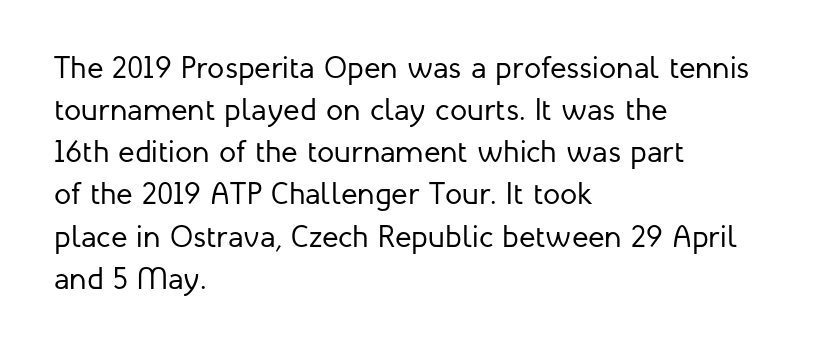
The image shows 31 px regular-weight sans-serif type, upright; set left-aligned, normal line spacing (1.36x), normal letter spacing, not underlined; low stroke contrast and a medium x-height.
